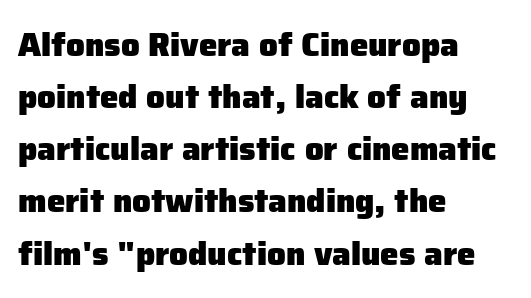
{"serif": "no", "italic": "no", "bold": "yes", "weight": "heavy", "width": "normal", "stroke_contrast": "low", "x_height": "medium", "monospaced": "no", "underline": "no", "align": "left", "line_spacing": "normal", "line_spacing_ratio": 1.58, "letter_spacing": "normal", "letter_spacing_em": 0.0, "glyph_px": 33}
